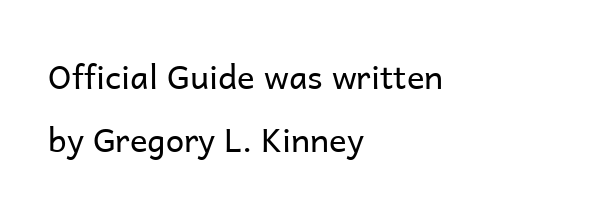
The image shows 33 px regular-weight sans-serif type, upright; set left-aligned, loose line spacing (1.92x), normal letter spacing, not underlined; low stroke contrast and a medium x-height.
